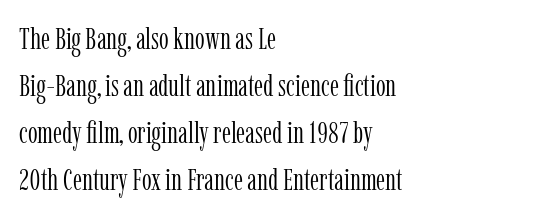
Line beginnings align vertically; line endings do not. Does extra space separate the letters? No, they use regular spacing. This is serif lettering, the kind often seen in printed books. Any mark beneath the type? The region is blank.
